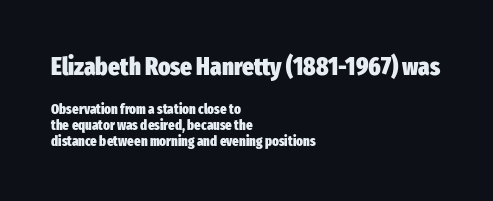
Q: Is the text bold? A: Yes.
Q: Is the text italic (slanted)? A: No, it is upright.
Q: Is the text underlined? A: No.
Q: How is the paragraph aligned? A: Left-aligned.
Q: Is the spacing between letters normal or unusually wide? A: Normal.
Q: Is the spacing between lines tight, normal or loose? A: Tight.
Q: Which block of text is set in a larger size, the first (top) or the second (bottom)? A: The first (top) one.
